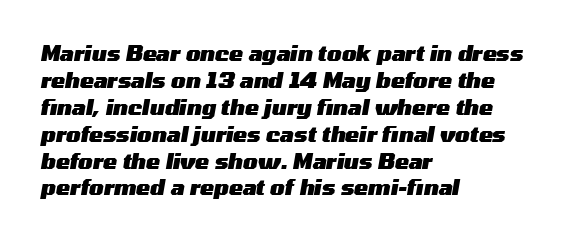
Glance below the letters and you will spot only blank space. Inter-character spacing is left at the font's built-in metrics. The setting favours the left margin, as ordinary paragraphs usually do. Italic: yes, the glyphs are oblique. Look at the stroke-to-counter ratio: heavy, a bold.
